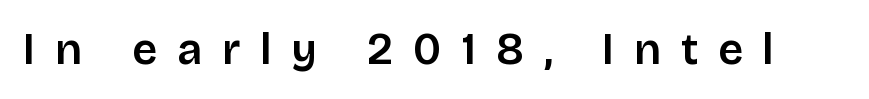
{"serif": "no", "italic": "no", "width": "normal", "stroke_contrast": "low", "x_height": "large", "monospaced": "no", "underline": "no", "letter_spacing": "wide", "letter_spacing_em": 0.45, "glyph_px": 44}
